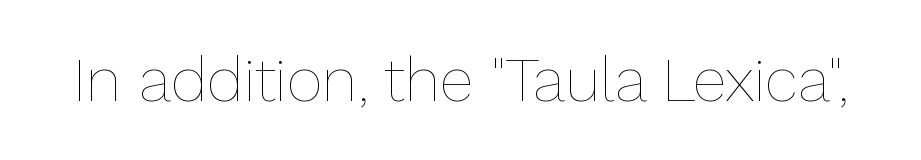
{"italic": "no", "bold": "no", "weight": "thin", "width": "normal", "stroke_contrast": "low", "x_height": "medium", "monospaced": "no", "underline": "no", "letter_spacing": "normal", "letter_spacing_em": 0.0, "glyph_px": 62}
